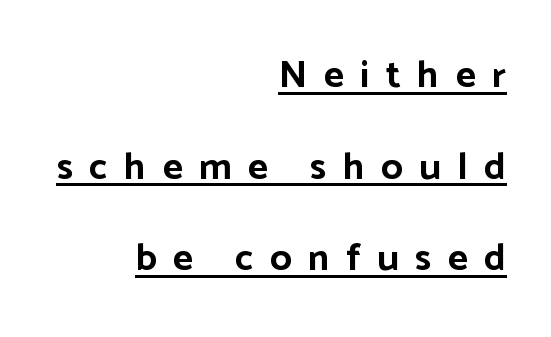
Caption: multi-line text, flush right, ragged left. Whoever set this chose breathing room over compactness in the vertical rhythm. The tracking reads as deliberately expanded to a designer's eye. The rendering shows plain stroke endings on the letterforms — a sans-serif design. How heavy is the stroke? Heavy — this is a bold. Does a line run under the words? Yes, clearly.
